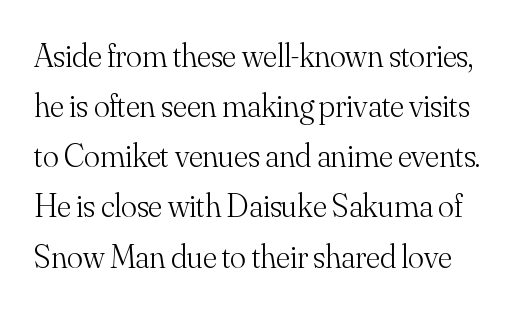
Varying glyph widths throughout — classic text-font behaviour. Spacing between characters is what you'd get straight out of the box. This is roman type, the default non-slanted kind. Vertically, the passage feels balanced, rows spaced as you'd expect. The font family rendered here belongs to the serif group.
